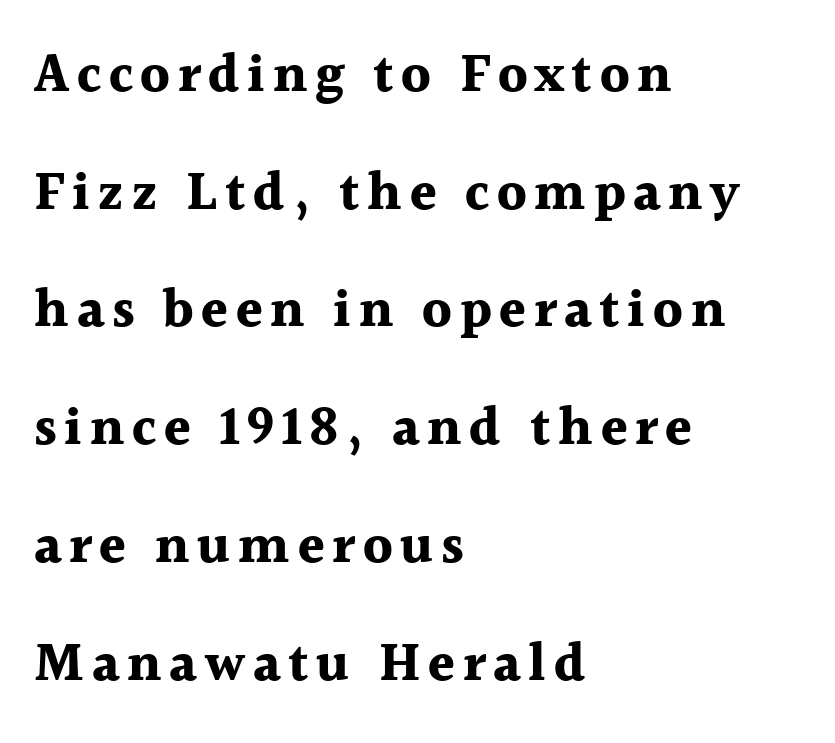
The image shows 54 px bold serif type, upright; set left-aligned, loose line spacing (2.18x), not underlined; a medium x-height.
